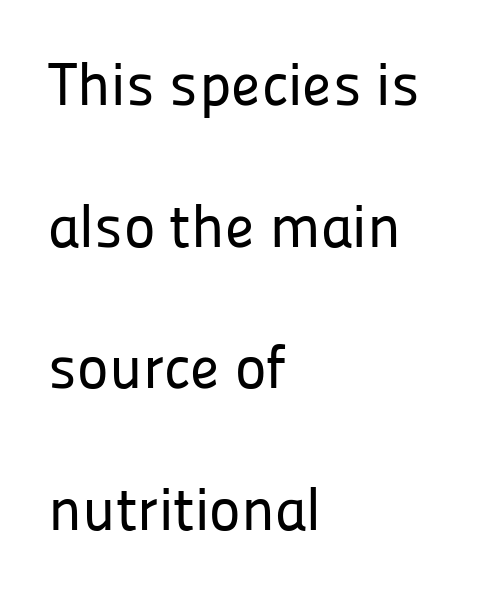
{"serif": "no", "italic": "no", "width": "normal", "stroke_contrast": "low", "x_height": "medium", "monospaced": "no", "underline": "no", "align": "left", "line_spacing": "loose", "line_spacing_ratio": 2.36, "letter_spacing": "normal", "letter_spacing_em": 0.0, "glyph_px": 60}
